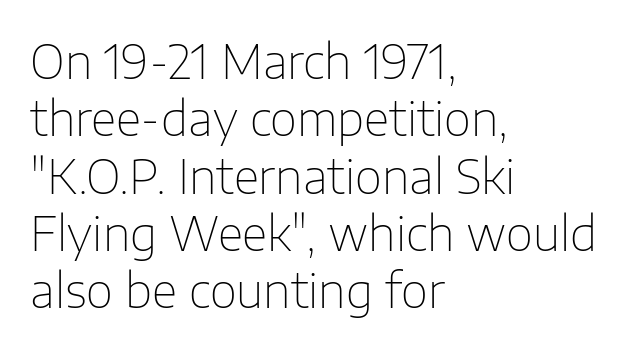
The image shows 47 px thin sans-serif type, upright; set left-aligned, line spacing 1.22x, normal letter spacing, not underlined; low stroke contrast and a medium x-height.
